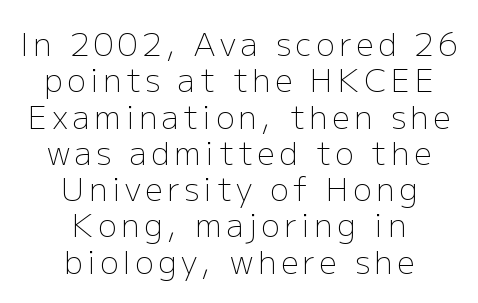
The image shows 31 px light sans-serif type, upright; set centered, line spacing 1.17x, not underlined; low stroke contrast and a medium x-height.
